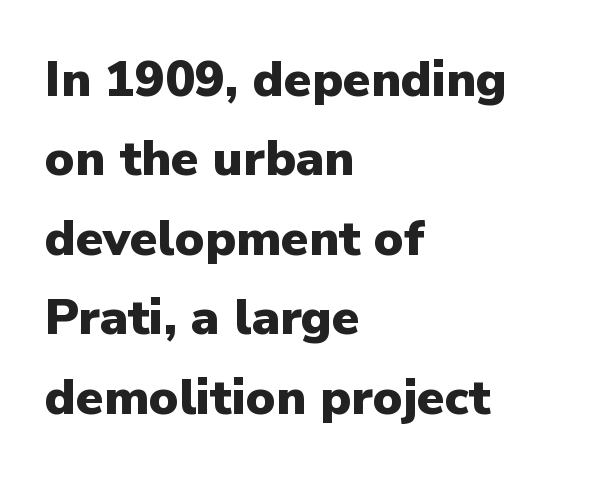
{"serif": "no", "italic": "no", "bold": "yes", "weight": "heavy", "width": "normal", "stroke_contrast": "low", "x_height": "medium", "monospaced": "no", "underline": "no", "align": "left", "line_spacing": "normal", "line_spacing_ratio": 1.59, "letter_spacing": "normal", "letter_spacing_em": 0.0, "glyph_px": 50}
